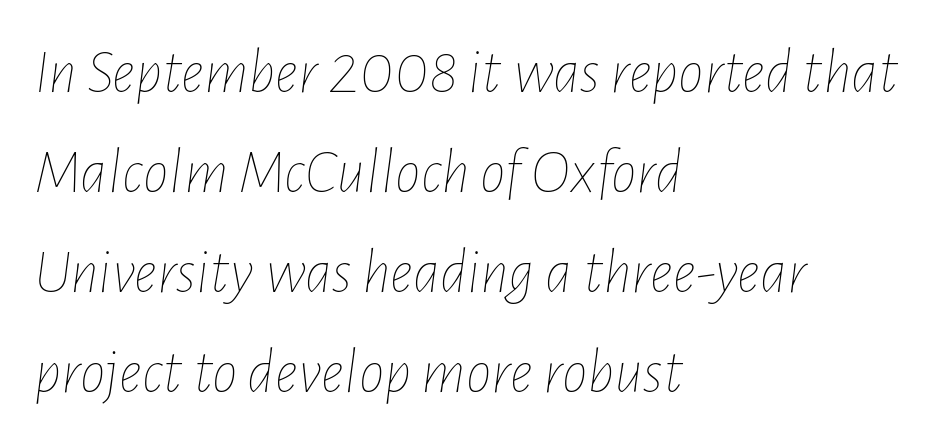
{"italic": "yes", "lean": "right", "slant_degrees": 7, "bold": "no", "weight": "thin", "width": "condensed", "stroke_contrast": "low", "x_height": "medium", "monospaced": "no", "underline": "no", "align": "left", "line_spacing": "normal", "line_spacing_ratio": 1.56, "letter_spacing": "normal", "letter_spacing_em": 0.0, "glyph_px": 64}
